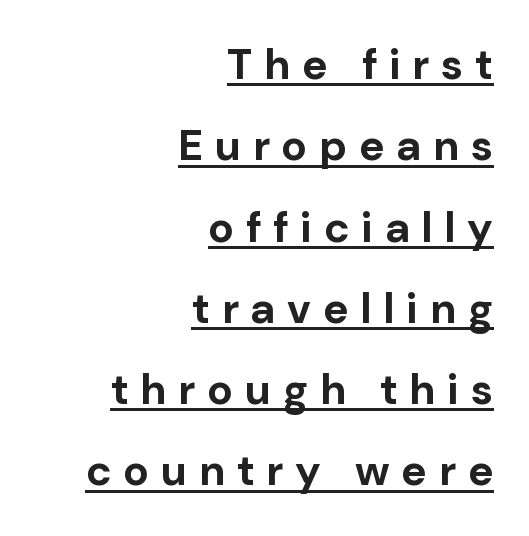
Line endings align vertically; line beginnings do not. The font family rendered here belongs to the sans-serif group. Emphasis is given by a line drawn under the lettering. Typesetter's note: full bold, strokes at maximum text heaviness.
